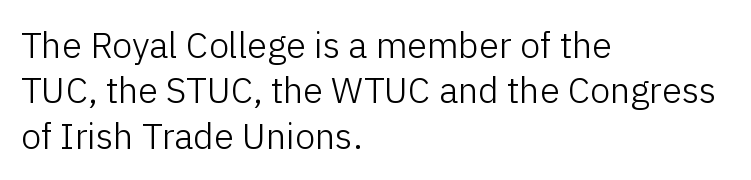
Q: Is the text bold? A: No.
Q: Is the text italic (slanted)? A: No, it is upright.
Q: Is the typeface a serif or a sans-serif typeface? A: Sans-serif.
Q: Is the text underlined? A: No.
Q: How is the paragraph aligned? A: Left-aligned.
Q: Is the spacing between letters normal or unusually wide? A: Normal.
Q: Is the spacing between lines tight, normal or loose? A: Normal.
Q: Width (condensed, normal, or wide)? A: Normal.
Q: Stroke contrast? A: Low.
Q: x-height? A: Medium.
Q: Monospaced? A: No.
